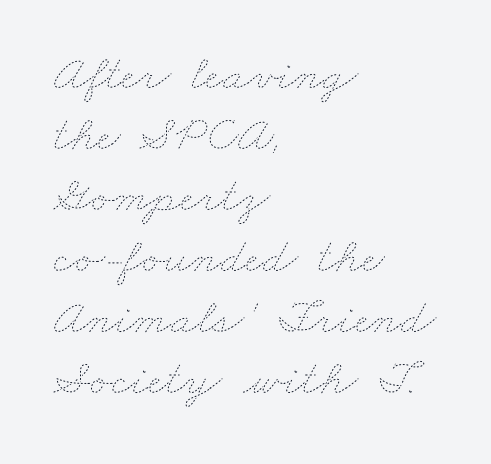
The setting favours the left margin, as ordinary paragraphs usually do. The letters advance in unequal steps, a hallmark of proportional type. These glyphs show unthickened strokes, regular width or finer. The horizontal fit of the characters is conventional and even.
